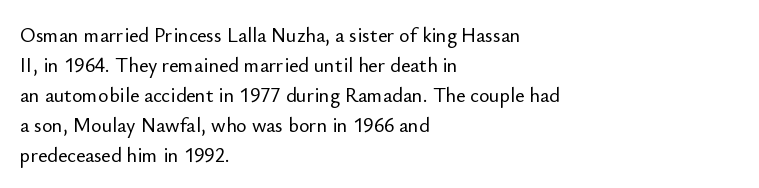
The passage shown has conventional tracking throughout. Is there much room between lines? A standard amount, neither cramped nor airy. This is the regular roman posture of the typeface. Plain, unruled lines of type. Typeset ragged right — the left edge is the straight one.
